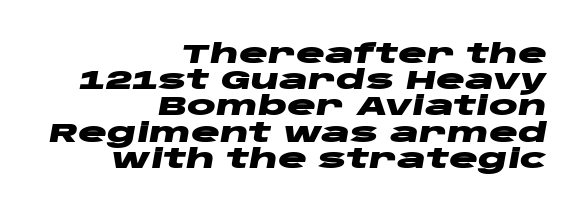
Leading: reduced. Heft: maximum for text — a bold. The face used here has a pronounced slope to its letters. Notice how the passage keeps a crisp vertical edge on the right only.
